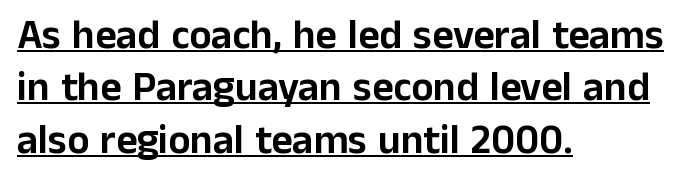
Q: Is the text italic (slanted)? A: No, it is upright.
Q: Is the typeface a serif or a sans-serif typeface? A: Sans-serif.
Q: Is the text underlined? A: Yes.
Q: How is the paragraph aligned? A: Left-aligned.
Q: Is the spacing between letters normal or unusually wide? A: Normal.
Q: Is the spacing between lines tight, normal or loose? A: Normal.
Q: Width (condensed, normal, or wide)? A: Normal.
Q: Stroke contrast? A: Low.
Q: x-height? A: Medium.
Q: Monospaced? A: No.
